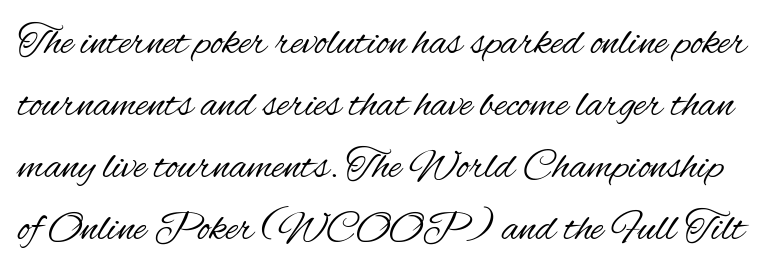
Q: Is the text bold? A: No.
Q: Is the text italic (slanted)? A: Yes.
Q: Is the typeface a serif or a sans-serif typeface? A: Sans-serif.
Q: Is the text underlined? A: No.
Q: Is the spacing between letters normal or unusually wide? A: Normal.
Q: Is the spacing between lines tight, normal or loose? A: Normal.
Q: Width (condensed, normal, or wide)? A: Condensed.
Q: Stroke contrast? A: Medium.
Q: x-height? A: Small.
Q: Monospaced? A: No.
